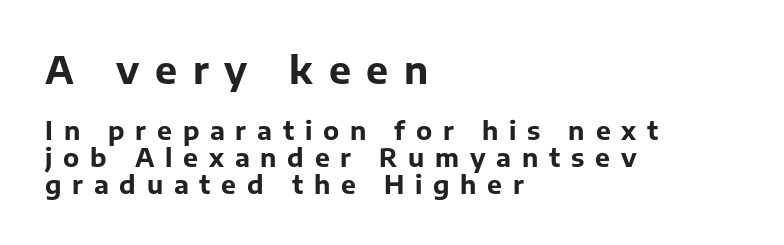
The image shows 37 px bold sans-serif type, upright; set left-aligned, tight line spacing (1.07x), unusually wide letter spacing (+0.43 em), not underlined; the first (top) block is 1.48x larger; low stroke contrast and a medium x-height.
